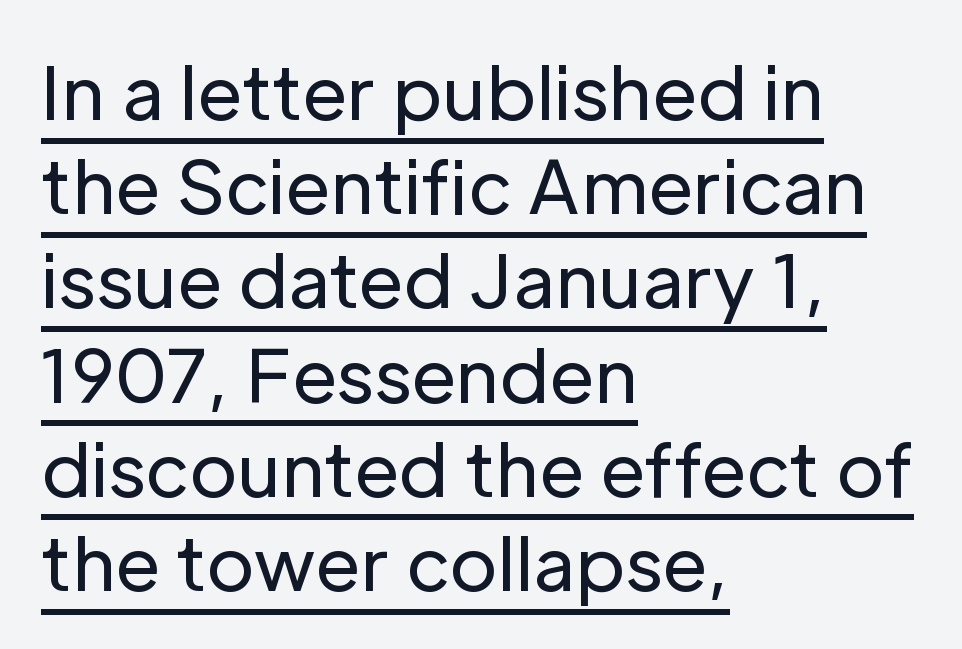
The image shows 73 px regular-weight sans-serif type, upright; set left-aligned, normal line spacing (1.29x), normal letter spacing, underlined; low stroke contrast and a medium x-height.
